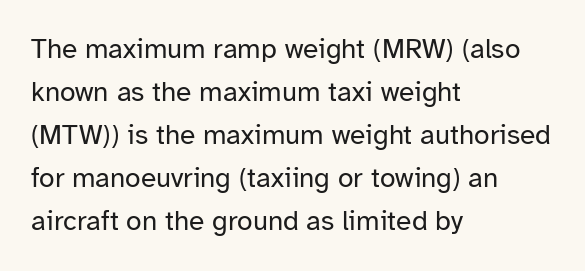
These lines were composed using upright roman letters. Stems and bowls with no extra thickness — not bold. The space between consecutive lines is moderate. What kind of face is this? One without serifs — a sans.
